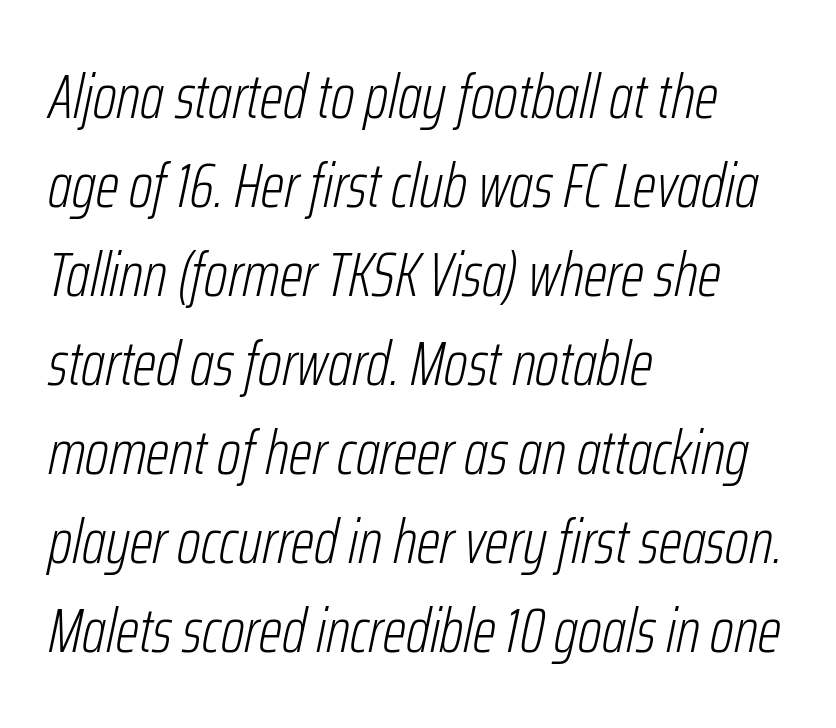
The image shows 61 px light, condensed type, italic (leaning right); set left-aligned, normal line spacing (1.46x), normal letter spacing, not underlined; low stroke contrast and a medium x-height.
